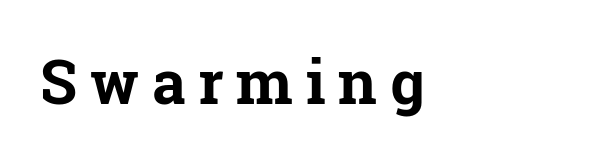
The image shows 61 px bold serif type, upright; set left-aligned, unusually wide letter spacing (+0.21 em), not underlined; low stroke contrast and a medium x-height.
